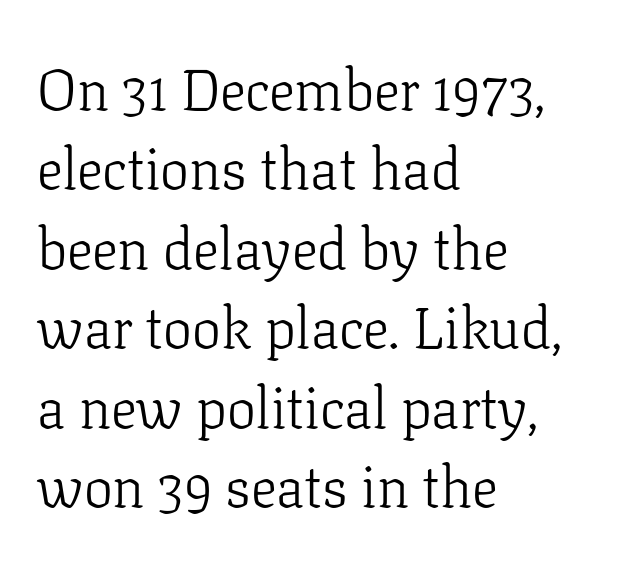
Q: Is the text bold? A: No.
Q: Is the text italic (slanted)? A: No, it is upright.
Q: Is the typeface a serif or a sans-serif typeface? A: Serif.
Q: Is the text underlined? A: No.
Q: How is the paragraph aligned? A: Left-aligned.
Q: Is the spacing between letters normal or unusually wide? A: Normal.
Q: Is the spacing between lines tight, normal or loose? A: Normal.
Q: Width (condensed, normal, or wide)? A: Normal.
Q: Stroke contrast? A: Low.
Q: x-height? A: Medium.
Q: Monospaced? A: No.
